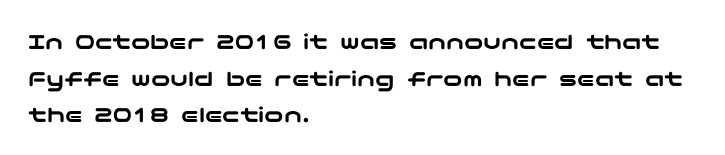
Q: Is the text italic (slanted)? A: No, it is upright.
Q: Is the text underlined? A: No.
Q: How is the paragraph aligned? A: Left-aligned.
Q: Is the spacing between letters normal or unusually wide? A: Normal.
Q: Is the spacing between lines tight, normal or loose? A: Normal.
